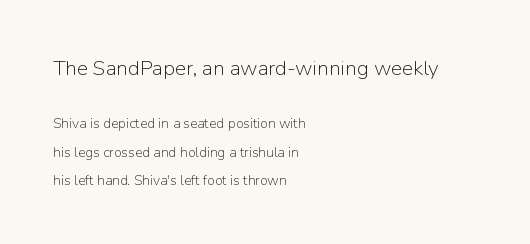
{"italic": "no", "bold": "no", "underline": "no", "align": "left", "line_spacing": "loose", "line_spacing_ratio": 2.05, "letter_spacing": "normal", "letter_spacing_em": 0.0, "larger_block": "first", "size_ratio": 1.5, "glyph_px": 21}
